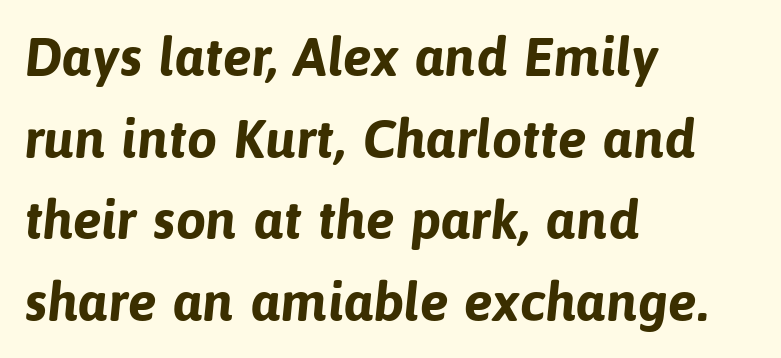
{"serif": "no", "bold": "yes", "weight": "bold", "width": "normal", "stroke_contrast": "low", "x_height": "medium", "monospaced": "no", "underline": "no", "align": "left", "line_spacing": "normal", "line_spacing_ratio": 1.51, "letter_spacing": "normal", "letter_spacing_em": 0.0, "glyph_px": 54}
